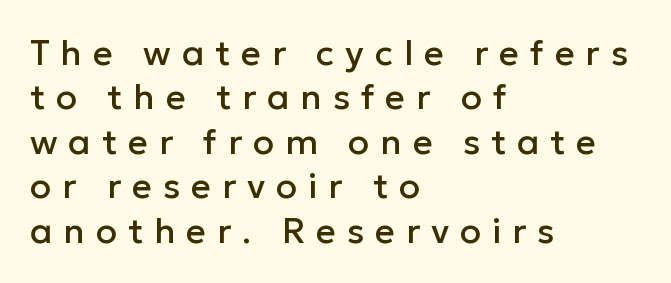
Each new line begins a customary step beneath the previous one. The letters advance in unequal steps, a hallmark of proportional type. The tracking reads as deliberately expanded to a designer's eye. In terms of letterform style, serifs are entirely absent. The lettering stays uniformly vertical, giving the passage a roman look. Every row of glyphs begins at an identical x-position on the left.
